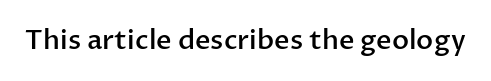
Q: Is the text bold? A: Semi-bold.
Q: Is the text italic (slanted)? A: No, it is upright.
Q: Is the text underlined? A: No.
Q: Is the spacing between letters normal or unusually wide? A: Normal.
